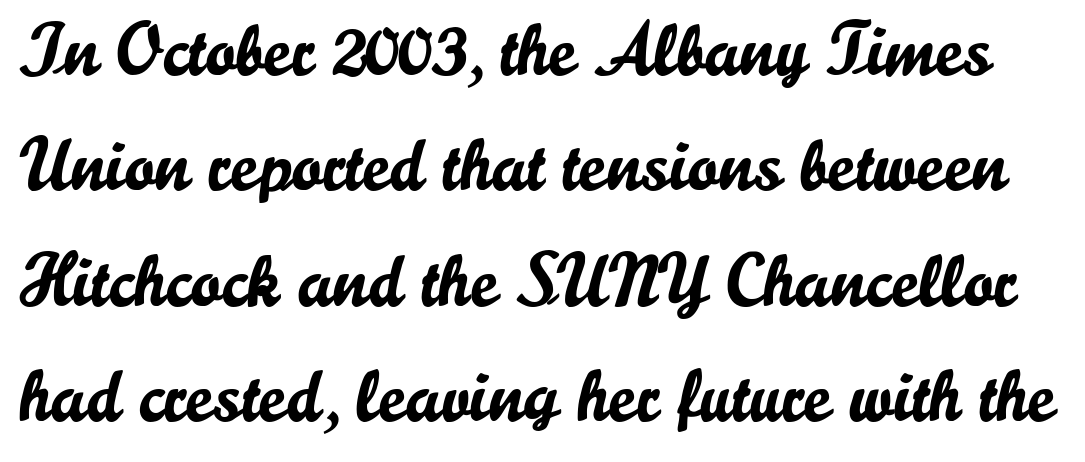
The glyphs are unaccompanied by any horizontal stroke below them. Classification — sans serif. The gaps between neighbouring characters are ordinary and unremarkable.
